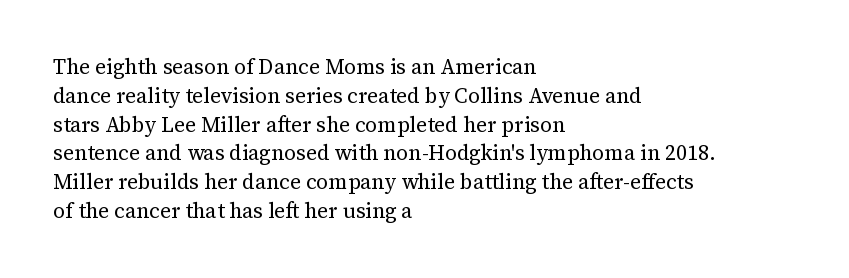
Q: Is the text bold? A: No.
Q: Is the text italic (slanted)? A: No, it is upright.
Q: Is the text underlined? A: No.
Q: How is the paragraph aligned? A: Left-aligned.
Q: Is the spacing between letters normal or unusually wide? A: Normal.
Q: Is the spacing between lines tight, normal or loose? A: Normal.
